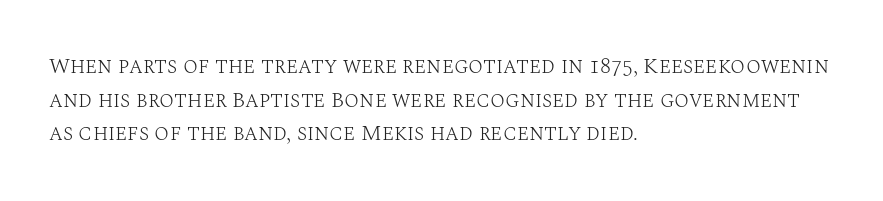
Unbolded letterforms with no extra heft. The letterforms sit shoulder to shoulder at normal distance. Line spacing here is normal. Glance below the letters and you will spot only blank space. Visually the block forms a straight wall on the left and a jagged coastline on the right.
